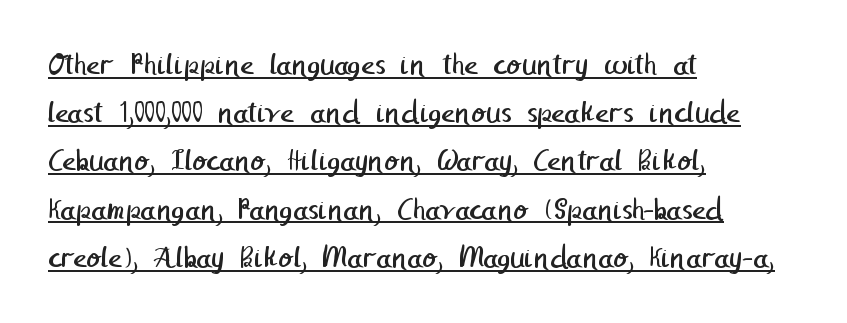
The image shows 33 px regular-weight sans-serif type; set left-aligned, normal line spacing (1.46x), normal letter spacing, underlined; low stroke contrast and a medium x-height.
